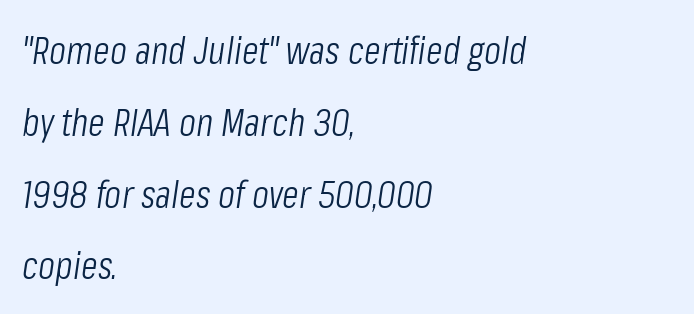
{"italic": "yes", "lean": "right", "slant_degrees": 8, "bold": "no", "weight": "light", "width": "condensed", "stroke_contrast": "low", "x_height": "medium", "monospaced": "no", "underline": "no", "align": "left", "line_spacing_ratio": 1.84, "letter_spacing": "normal", "letter_spacing_em": 0.0, "glyph_px": 39}
